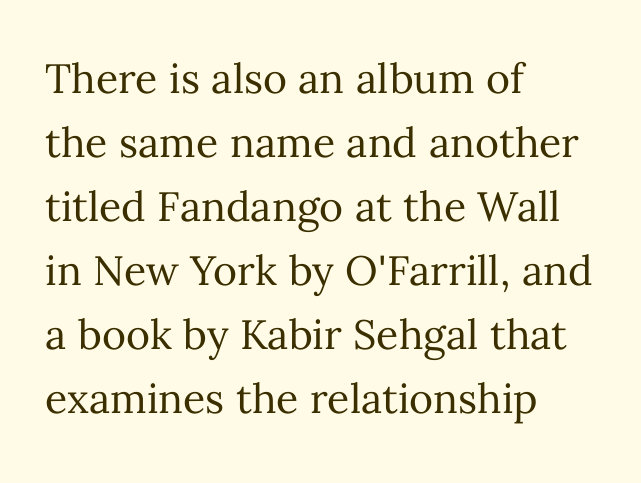
Q: Is the text bold? A: No.
Q: Is the text italic (slanted)? A: No, it is upright.
Q: Is the text underlined? A: No.
Q: How is the paragraph aligned? A: Left-aligned.
Q: Is the spacing between letters normal or unusually wide? A: Normal.
Q: Is the spacing between lines tight, normal or loose? A: Normal.
Q: Width (condensed, normal, or wide)? A: Normal.
Q: Stroke contrast? A: Medium.
Q: x-height? A: Medium.
Q: Monospaced? A: No.
